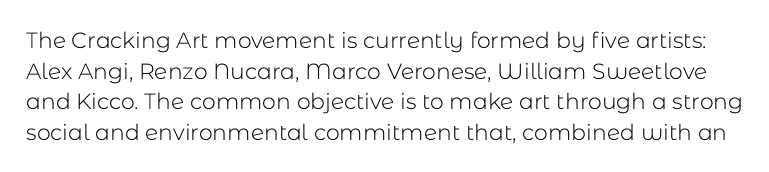
The image shows 22 px text type, upright; set normal line spacing (1.39x), normal letter spacing, not underlined.
